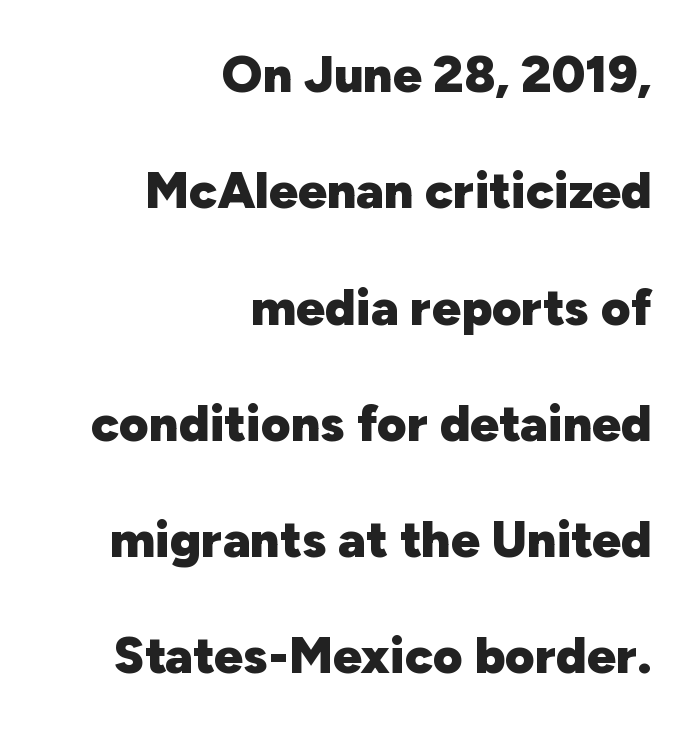
{"serif": "no", "italic": "no", "bold": "yes", "weight": "heavy", "width": "normal", "stroke_contrast": "low", "x_height": "medium", "monospaced": "no", "underline": "no", "align": "right", "line_spacing": "loose", "line_spacing_ratio": 2.28, "letter_spacing": "normal", "letter_spacing_em": 0.0, "glyph_px": 51}
